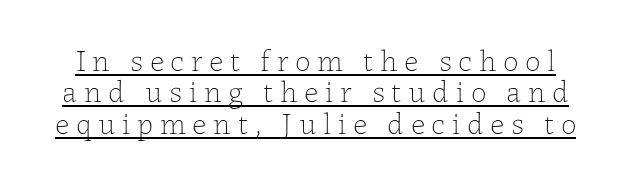
{"italic": "no", "bold": "no", "weight": "thin", "width": "normal", "stroke_contrast": "low", "x_height": "medium", "monospaced": "no", "underline": "yes", "line_spacing": "tight", "line_spacing_ratio": 1.01, "letter_spacing": "wide", "letter_spacing_em": 0.22, "glyph_px": 31}
